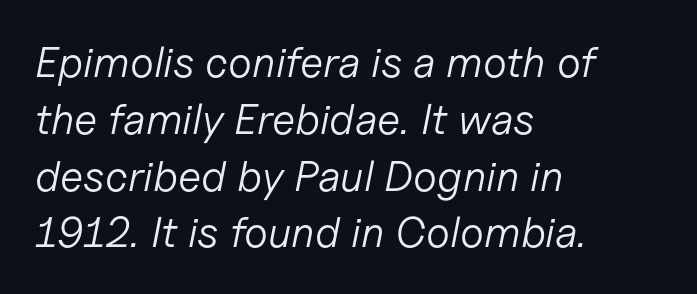
Nobody drew a line under any word here. Layout note: lines flush left. The letters are slanted; this is an italic face. Characters follow at the spacing the type designer built in.
